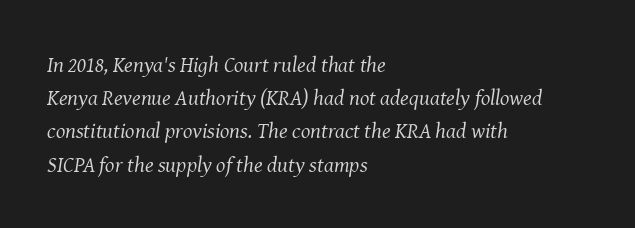
One glance says typical: line gaps are just what's usual. Stems and bowls with no extra thickness — not bold. Short note: letters normally spaced. Plain, unruled lines of type.
